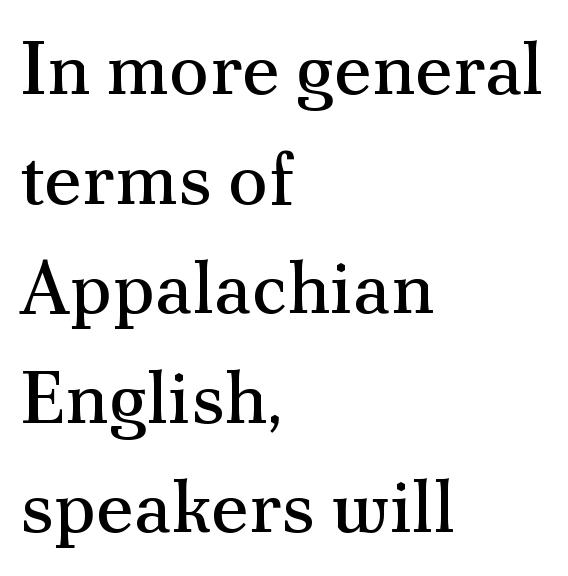
The image shows 74 px regular-weight serif type, upright; set left-aligned, normal line spacing (1.48x), normal letter spacing, not underlined; medium stroke contrast and a small x-height.
